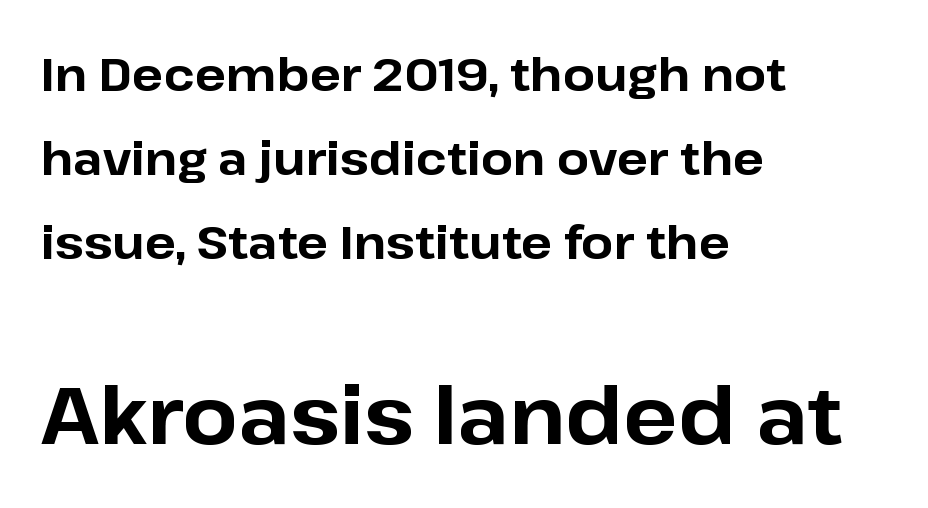
{"serif": "no", "italic": "no", "bold": "yes", "weight": "bold", "width": "normal", "stroke_contrast": "low", "x_height": "medium", "monospaced": "no", "underline": "no", "align": "left", "line_spacing_ratio": 1.83, "letter_spacing": "normal", "letter_spacing_em": 0.0, "larger_block": "second", "size_ratio": 1.74, "glyph_px": 80}
